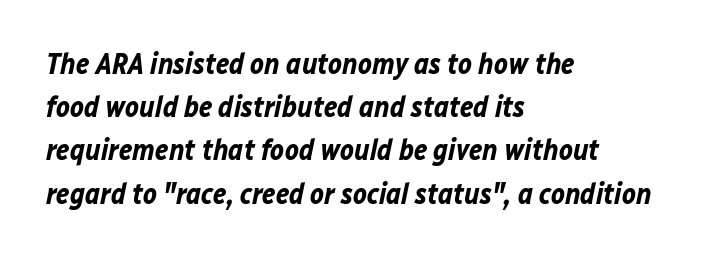
{"italic": "yes", "lean": "right", "slant_degrees": 12, "bold": "yes", "weight": "bold", "width": "normal", "stroke_contrast": "low", "x_height": "medium", "monospaced": "no", "underline": "no", "align": "left", "line_spacing": "normal", "line_spacing_ratio": 1.49, "letter_spacing": "normal", "letter_spacing_em": 0.0, "glyph_px": 29}
